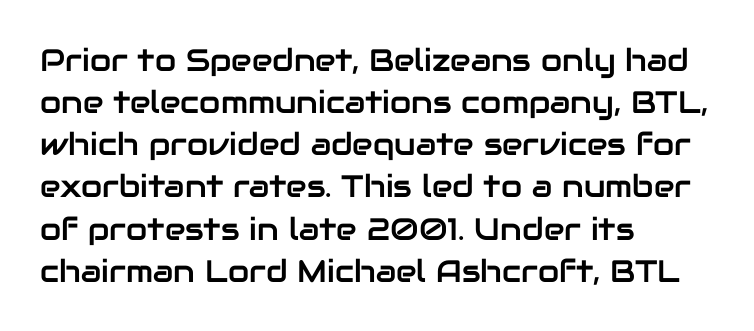
The image shows 31 px sans-serif type, upright; set left-aligned, normal line spacing (1.36x), normal letter spacing, not underlined; low stroke contrast and a medium x-height.
